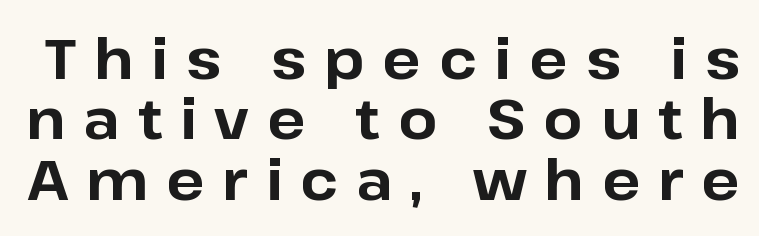
The image shows 56 px bold sans-serif type, upright; set tight line spacing (1.08x), unusually wide letter spacing (+0.32 em), not underlined; low stroke contrast and a medium x-height.
